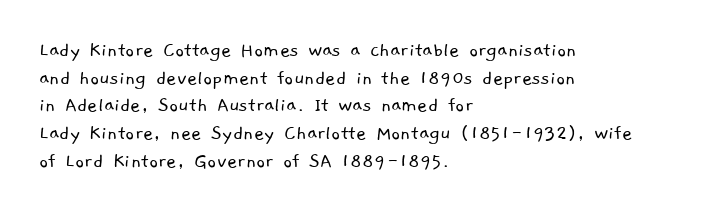
The paragraph has a hard left edge and a soft right edge. The face used here is rendered with its standard letterfit. Heaviness? Minimal to ordinary, like unemphasized prose. The foot of each line stays bare and open.
